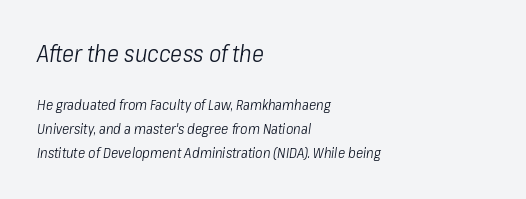
{"italic": "yes", "lean": "right", "slant_degrees": 8, "bold": "no", "underline": "no", "align": "left", "line_spacing_ratio": 1.71, "letter_spacing": "normal", "letter_spacing_em": 0.0, "larger_block": "first", "size_ratio": 1.64, "glyph_px": 23}
